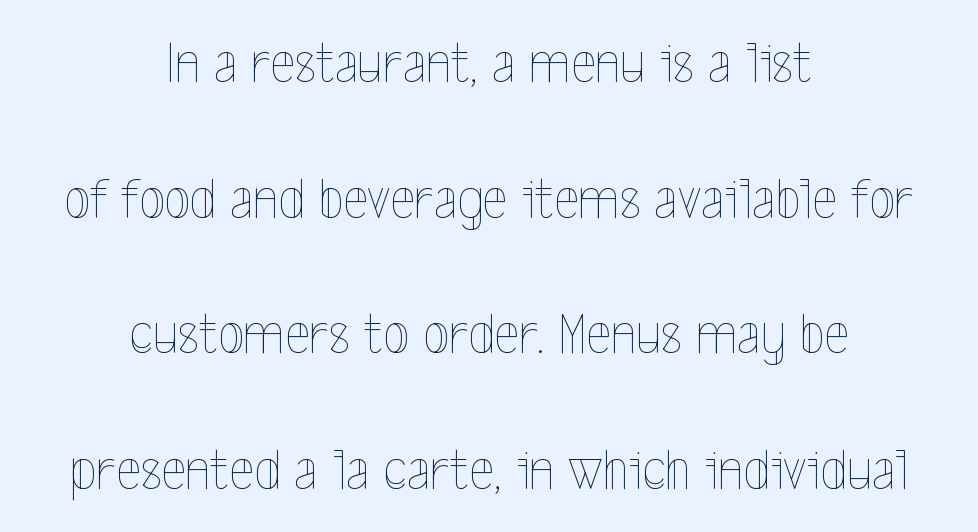
The image shows 60 px thin, condensed type, upright; set centered, loose line spacing (2.26x), normal letter spacing, not underlined; a medium x-height.
